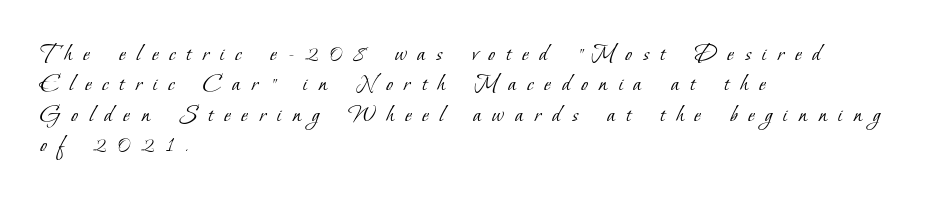
Students, note that the glyphs here are deliberately spaced far apart. Each row of text sits above clean, open space. The font is comparable to plain body text, perhaps lighter. Is the block centered? No — it sits flush against the left margin.
